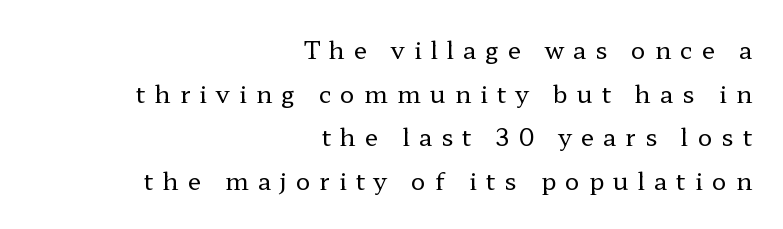
No chunkiness to these letters — they're not bold. Lines of text with bare space underneath. These lines stack with their right ends in a neat column. In terms of posture, this sample is upright.
